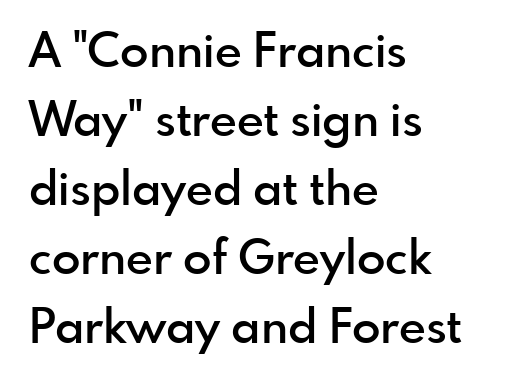
The image shows 47 px semibold sans-serif type, upright; set left-aligned, normal line spacing (1.47x), normal letter spacing, not underlined; a small x-height.
